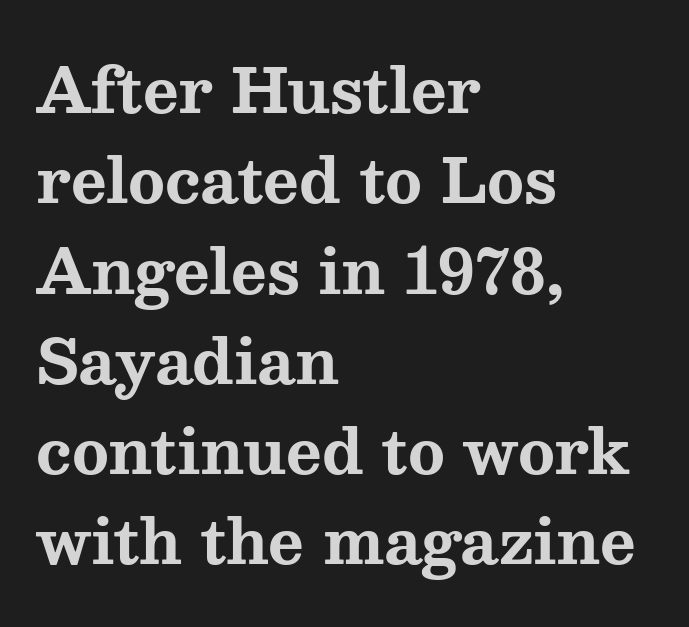
The image shows 61 px bold, wide serif type, upright; set left-aligned, normal line spacing (1.48x), normal letter spacing, not underlined; medium stroke contrast and a medium x-height.
